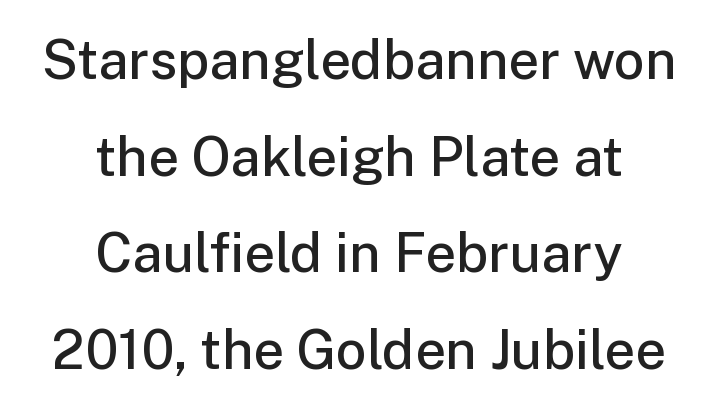
Serifs: no, the terminals of the letterforms are clean. Does extra space separate the letters? No, they use regular spacing. Stems and bowls a touch heavier than normal — semibold. Each letter keeps its own natural width here, so spacing adapts to shape. The typesetter chose a symmetrical, centered arrangement here.
